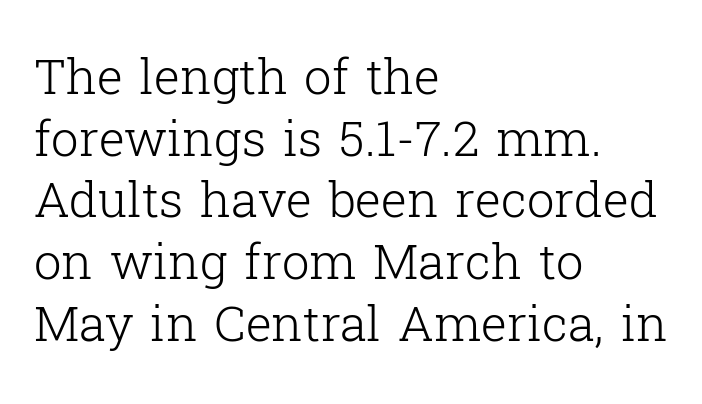
The image shows 49 px light serif type, upright; set left-aligned, normal line spacing (1.26x), normal letter spacing, not underlined; low stroke contrast and a medium x-height.
